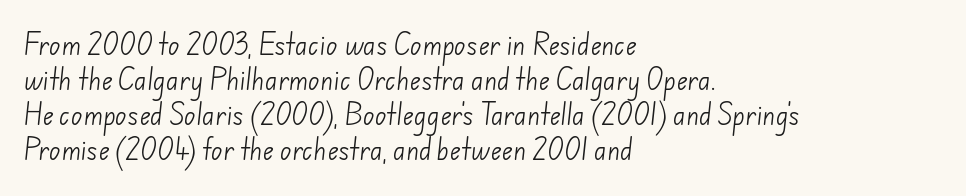
Underline: absent. The font sits on the lighter half of the weight spectrum, regular included. Regarding leading, the lines here are spaced in the standard way. Standard letterfit; no display-style spreading of the glyphs. Teacher's note: observe the even left margin — that is flush-left alignment.
